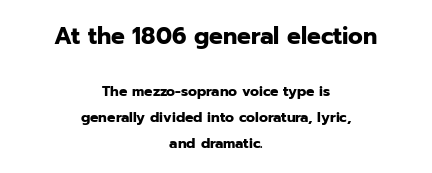
{"italic": "no", "bold": "yes", "underline": "no", "align": "center", "line_spacing_ratio": 1.88, "letter_spacing": "normal", "letter_spacing_em": 0.0, "larger_block": "first", "size_ratio": 1.64, "glyph_px": 23}
